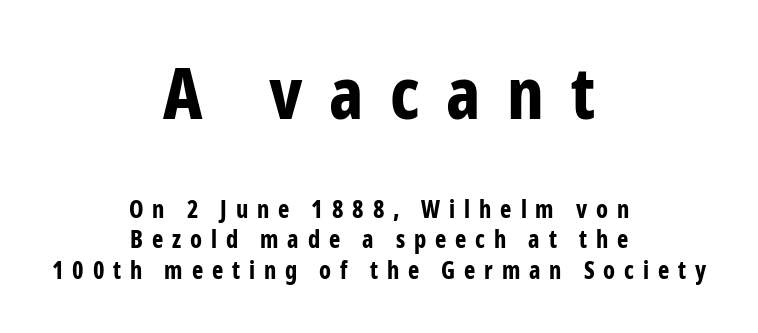
Style check: upright. Type without underlining. These lines are rendered in a variable-pitch font. Between these two stacked blocks, the higher one wins on size. Heft: maximum for text — a bold. No feet cap the strokes, marking this as sans-serif type.
